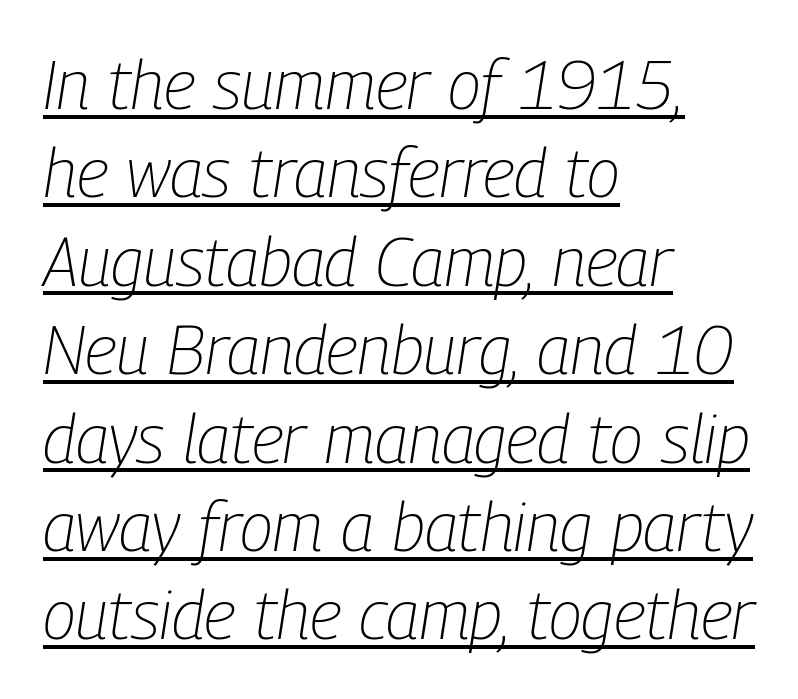
Is this a fixed-width face? No — the glyphs have proportional, varying widths. No heavy texture on the line: the type isn't bold. The type is set solid horizontally, with unmodified tracking. This block has exactly the height ordinary leading produces.
